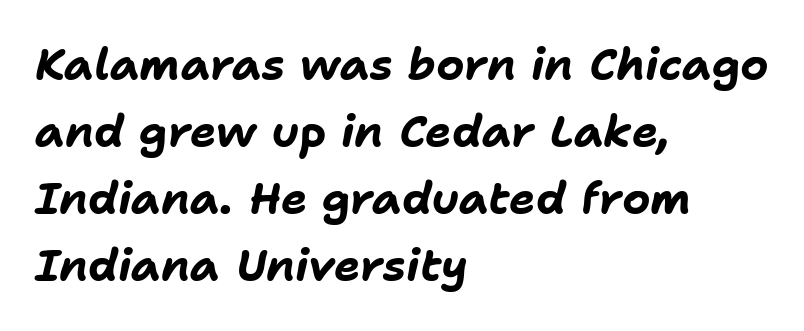
The passage shown stacks its lines at a standard gap. Lines of text with bare space underneath. Typographic density is high because the face is bold. Every character sits at an angle, as italics do. This rendering uses left alignment, leaving the right contour irregular.
